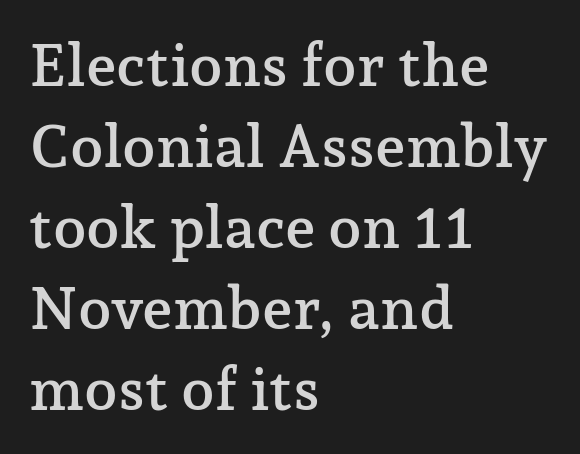
Unmarked baselines from the first word to the last. Does the lettering tilt? It doesn't — this is upright. The letters advance in unequal steps, a hallmark of proportional type. A classic flush-left, rag-right setting is used for this passage. Baseline-to-baseline distance is the conventional proportion of letter height. Is the letter spacing exaggerated? No — it looks like the ordinary default.
